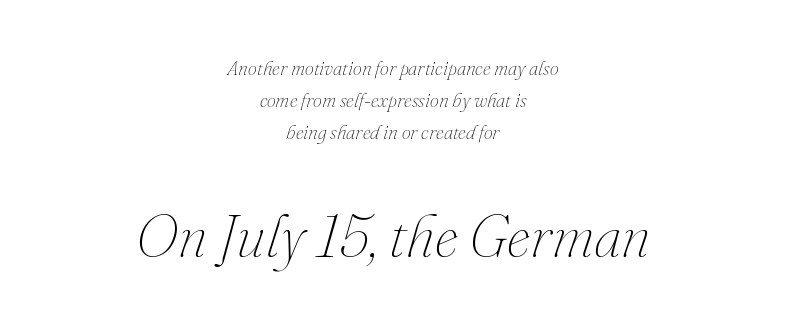
{"italic": "yes", "lean": "right", "slant_degrees": 16, "bold": "no", "weight": "thin", "width": "normal", "stroke_contrast": "medium", "x_height": "small", "monospaced": "no", "underline": "no", "align": "center", "line_spacing": "normal", "line_spacing_ratio": 1.59, "letter_spacing": "normal", "letter_spacing_em": 0.0, "larger_block": "second", "size_ratio": 3.0, "glyph_px": 60}
